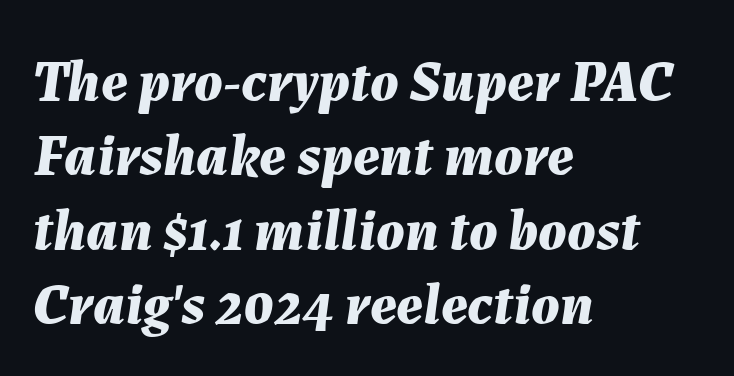
{"italic": "yes", "lean": "right", "slant_degrees": 7, "bold": "yes", "weight": "bold", "width": "normal", "stroke_contrast": "medium", "x_height": "medium", "monospaced": "no", "underline": "no", "align": "left", "line_spacing": "normal", "line_spacing_ratio": 1.26, "letter_spacing": "normal", "letter_spacing_em": 0.0, "glyph_px": 59}
